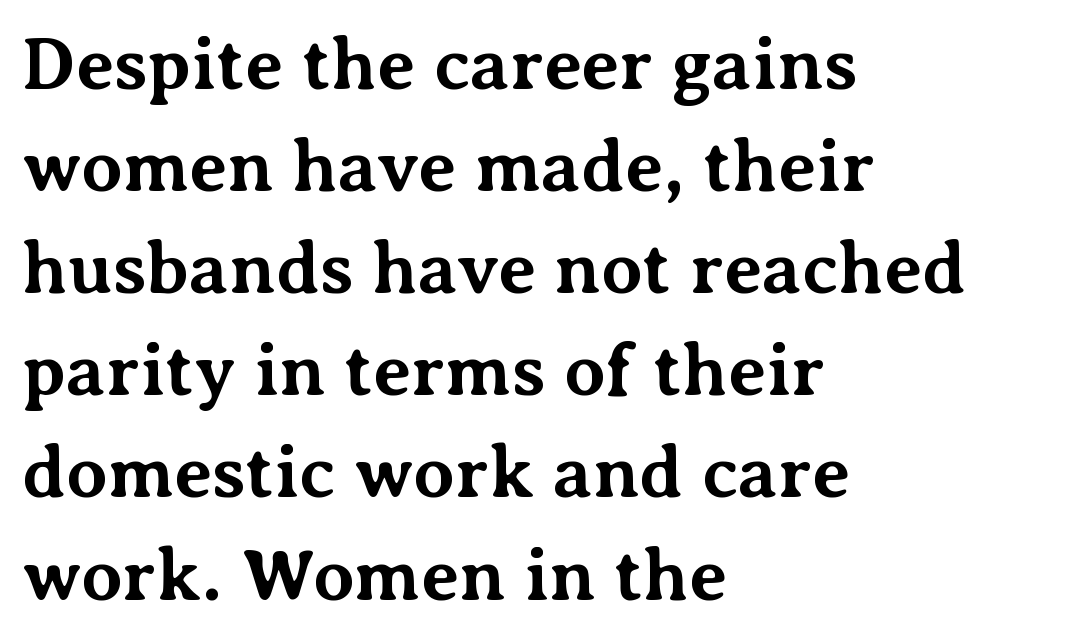
The image shows 74 px bold serif type, upright; set left-aligned, normal line spacing (1.38x), normal letter spacing, not underlined; medium stroke contrast and a medium x-height.
